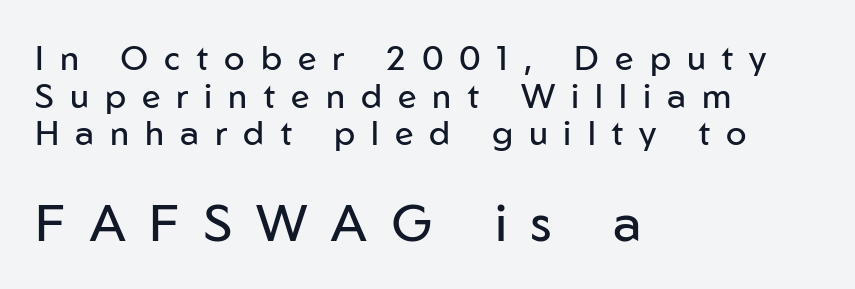
{"serif": "no", "italic": "no", "bold": "no", "weight": "regular", "width": "normal", "stroke_contrast": "low", "x_height": "medium", "monospaced": "no", "underline": "no", "align": "left", "line_spacing": "tight", "line_spacing_ratio": 1.11, "letter_spacing": "wide", "letter_spacing_em": 0.47, "larger_block": "second", "size_ratio": 1.5, "glyph_px": 51}
